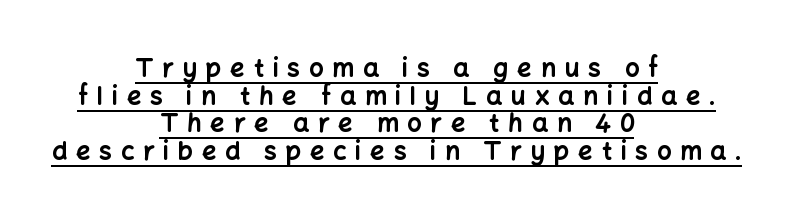
Q: Is the text bold? A: Yes.
Q: Is the text italic (slanted)? A: No, it is upright.
Q: Is the text underlined? A: Yes.
Q: How is the paragraph aligned? A: Centered.
Q: Is the spacing between letters normal or unusually wide? A: Unusually wide.
Q: Is the spacing between lines tight, normal or loose? A: Tight.
